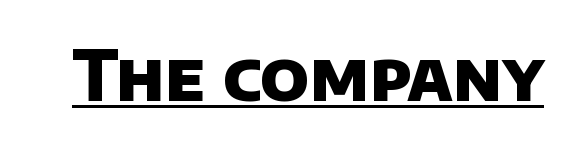
Nothing unusual about the tracking: characters are spaced as the font intends. Here the designer chose a conventional face with non-uniform glyph widths. Underlining? Definitely there. The rendering shows plain stroke endings on the letterforms — a sans-serif design.
